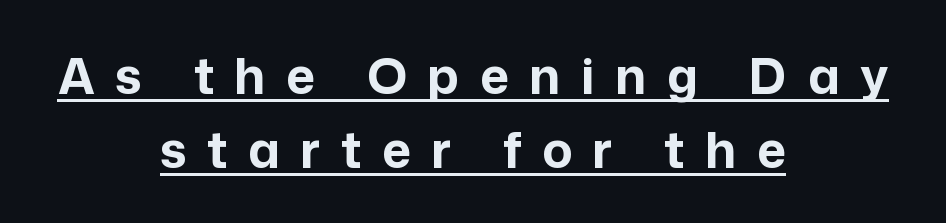
{"serif": "no", "italic": "no", "bold": "yes", "weight": "bold", "width": "normal", "stroke_contrast": "low", "x_height": "medium", "monospaced": "no", "underline": "yes", "align": "center", "line_spacing": "normal", "line_spacing_ratio": 1.48, "letter_spacing": "wide", "letter_spacing_em": 0.41, "glyph_px": 50}
